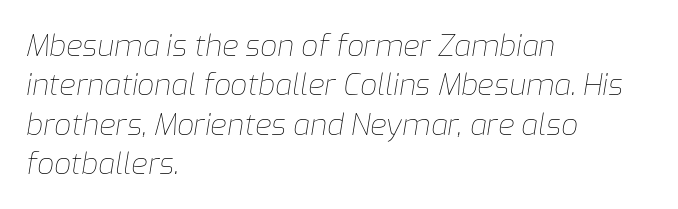
Q: Is the text bold? A: No.
Q: Is the text italic (slanted)? A: Yes, it leans right by about 9 degrees.
Q: Is the text underlined? A: No.
Q: How is the paragraph aligned? A: Left-aligned.
Q: Is the spacing between letters normal or unusually wide? A: Normal.
Q: Is the spacing between lines tight, normal or loose? A: Normal.
Q: Width (condensed, normal, or wide)? A: Normal.
Q: Stroke contrast? A: Low.
Q: x-height? A: Medium.
Q: Monospaced? A: No.
